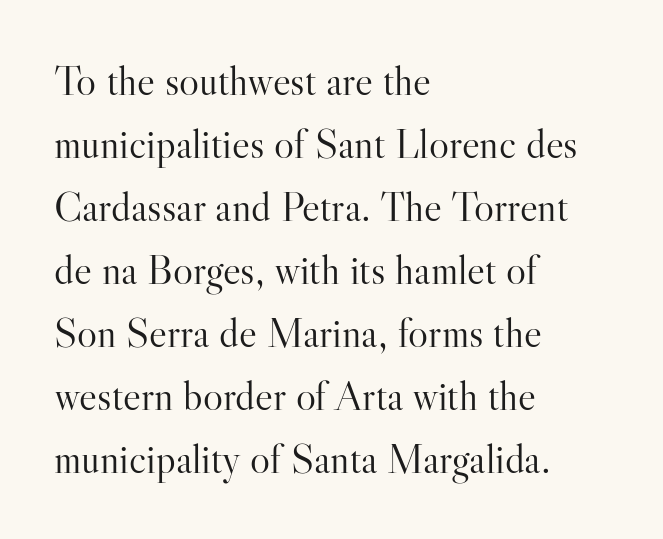
Stems here are at most as thick as an everyday book face. Honestly, there is no underline to notice here at all. Rendered with straight, roman letterforms. The letterforms sit shoulder to shoulder at normal distance. The designer went with a serif here, giving each stem small feet.
